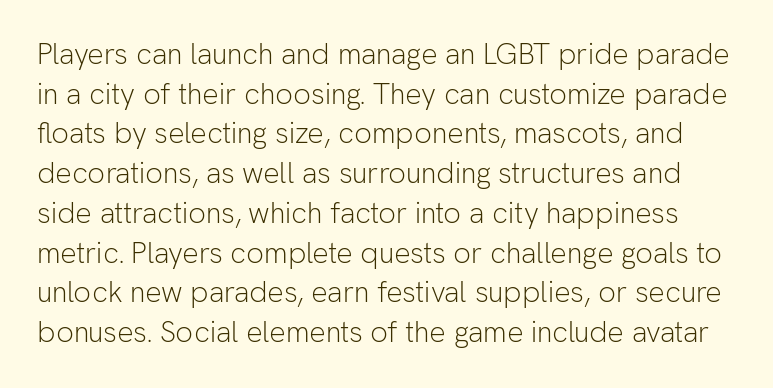
Q: Is the text bold? A: No.
Q: Is the text italic (slanted)? A: No, it is upright.
Q: Is the typeface a serif or a sans-serif typeface? A: Sans-serif.
Q: Is the text underlined? A: No.
Q: Is the spacing between letters normal or unusually wide? A: Normal.
Q: Is the spacing between lines tight, normal or loose? A: Normal.
Q: Width (condensed, normal, or wide)? A: Normal.
Q: Stroke contrast? A: Low.
Q: x-height? A: Medium.
Q: Monospaced? A: No.
